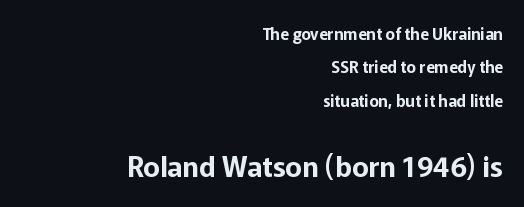
Q: Is the text italic (slanted)? A: No, it is upright.
Q: Is the typeface a serif or a sans-serif typeface? A: Sans-serif.
Q: Is the text underlined? A: No.
Q: How is the paragraph aligned? A: Right-aligned.
Q: Is the spacing between letters normal or unusually wide? A: Normal.
Q: Is the spacing between lines tight, normal or loose? A: Loose.
Q: Which block of text is set in a larger size, the first (top) or the second (bottom)? A: The second (bottom) one.
Q: Width (condensed, normal, or wide)? A: Normal.
Q: Stroke contrast? A: Low.
Q: x-height? A: Medium.
Q: Monospaced? A: No.
